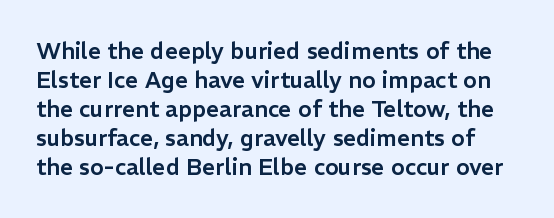
Q: Is the text italic (slanted)? A: No, it is upright.
Q: Is the text underlined? A: No.
Q: Is the spacing between letters normal or unusually wide? A: Normal.
Q: Is the spacing between lines tight, normal or loose? A: Normal.
